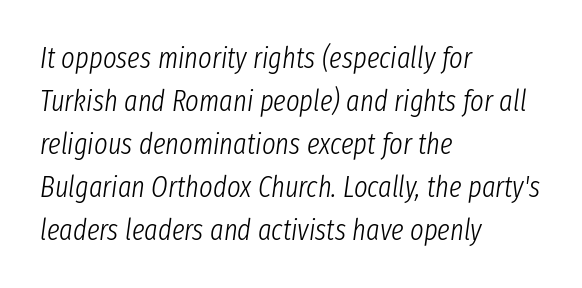
You can tell it's italic because the verticals aren't actually vertical. The horizontal fit of the characters is conventional and even. Compared with a centered layout, this one pins lines to the left instead. The lines sit at an ordinary, default distance from one another. Note the varied advance widths — an 'i' is clearly narrower than an 'm'.
